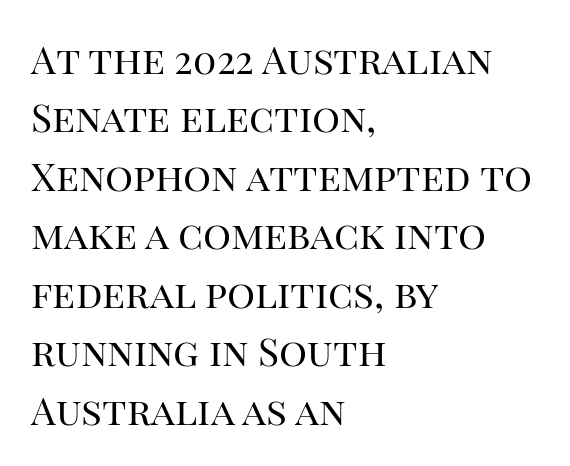
{"serif": "yes", "italic": "no", "bold": "no", "weight": "regular", "width": "normal", "stroke_contrast": "high", "x_height": "large", "monospaced": "no", "underline": "no", "align": "left", "line_spacing": "normal", "line_spacing_ratio": 1.5, "letter_spacing": "normal", "letter_spacing_em": 0.0, "glyph_px": 39}
